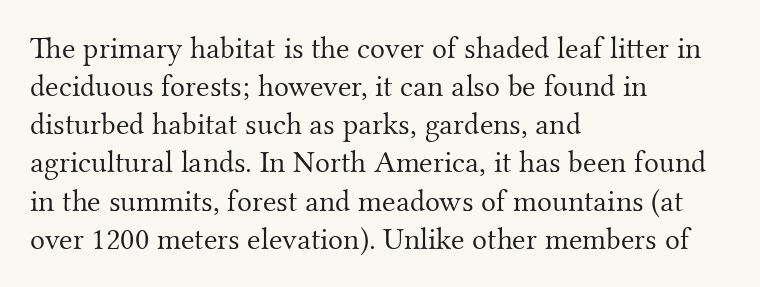
The image shows 31 px light serif type, upright; set left-aligned, line spacing 1.23x, normal letter spacing, not underlined; medium stroke contrast and a small x-height.
